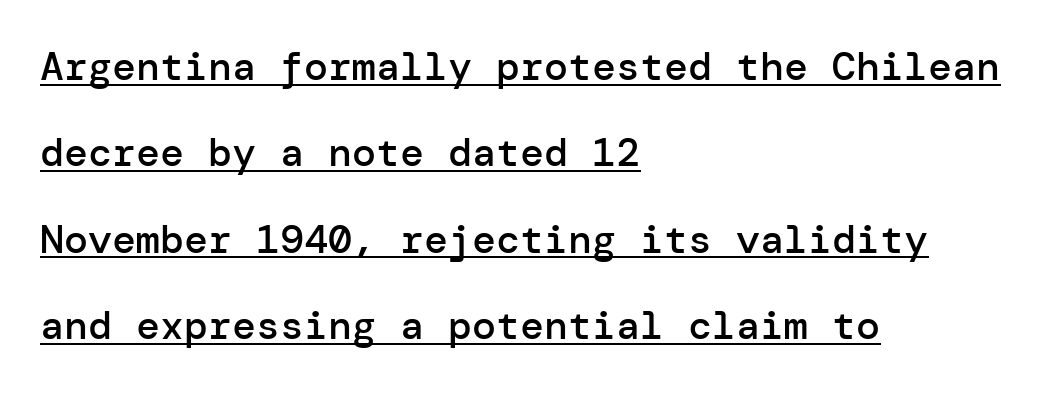
The image shows 40 px semibold sans-serif type, upright; set left-aligned, loose line spacing (2.16x), normal letter spacing, underlined; low stroke contrast and a medium x-height.
